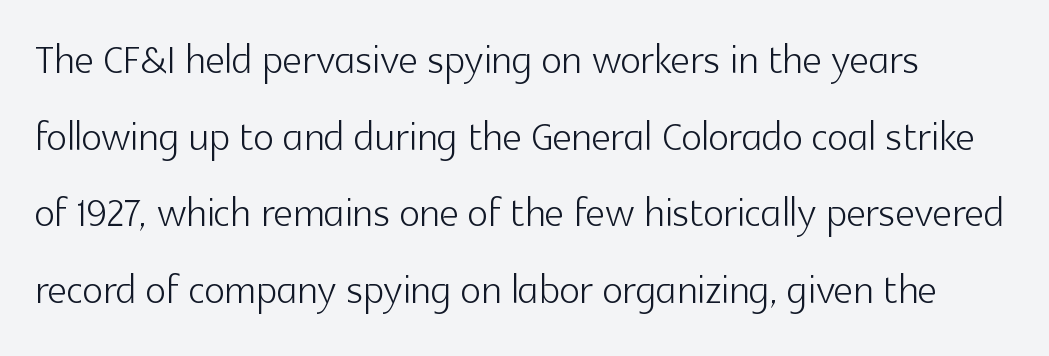
The image shows 54 px light sans-serif type, upright; set normal line spacing (1.42x), normal letter spacing, not underlined; a medium x-height.
